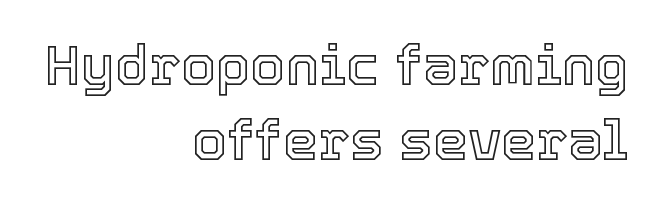
The image shows 56 px text type, upright; set right-aligned, normal line spacing (1.34x), normal letter spacing, not underlined; a medium x-height.
